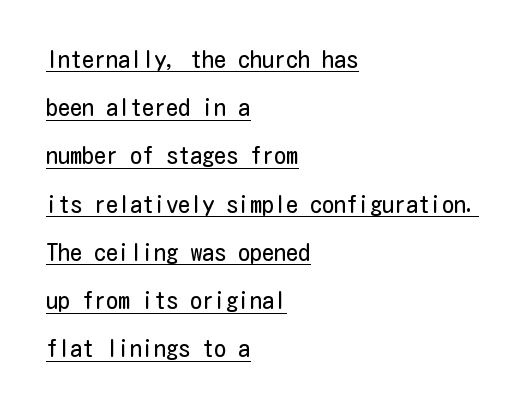
{"italic": "no", "bold": "no", "underline": "yes", "align": "left", "line_spacing": "loose", "line_spacing_ratio": 2.01, "letter_spacing": "normal", "letter_spacing_em": 0.0, "glyph_px": 24}
